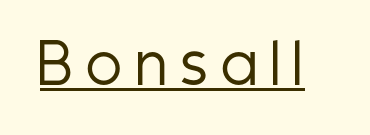
Q: Is the text bold? A: No.
Q: Is the text italic (slanted)? A: No, it is upright.
Q: Is the typeface a serif or a sans-serif typeface? A: Sans-serif.
Q: Is the text underlined? A: Yes.
Q: Is the spacing between letters normal or unusually wide? A: Unusually wide.
Q: Width (condensed, normal, or wide)? A: Condensed.
Q: Stroke contrast? A: Low.
Q: x-height? A: Medium.
Q: Monospaced? A: No.
